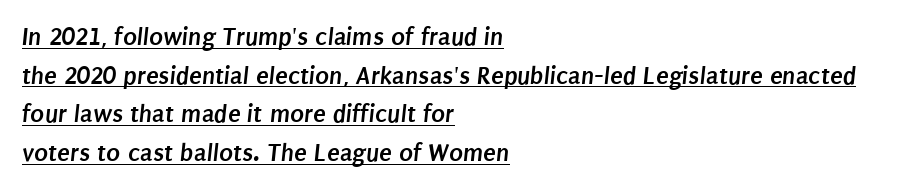
Q: Is the text bold? A: Yes.
Q: Is the text underlined? A: Yes.
Q: How is the paragraph aligned? A: Left-aligned.
Q: Is the spacing between letters normal or unusually wide? A: Normal.
Q: Is the spacing between lines tight, normal or loose? A: Normal.
